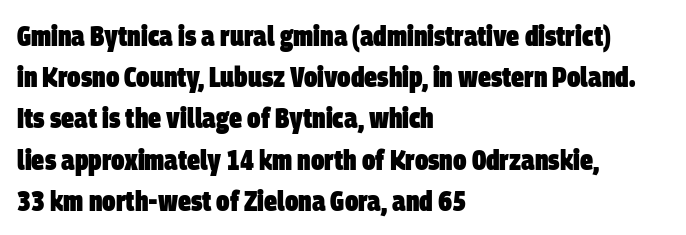
Q: Is the text bold? A: Yes.
Q: Is the typeface a serif or a sans-serif typeface? A: Sans-serif.
Q: Is the text underlined? A: No.
Q: How is the paragraph aligned? A: Left-aligned.
Q: Is the spacing between letters normal or unusually wide? A: Normal.
Q: Is the spacing between lines tight, normal or loose? A: Normal.
Q: Width (condensed, normal, or wide)? A: Condensed.
Q: Stroke contrast? A: Low.
Q: x-height? A: Large.
Q: Monospaced? A: No.
